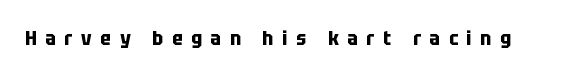
The image shows 20 px bold type, upright; set unusually wide letter spacing (+0.44 em), not underlined.
